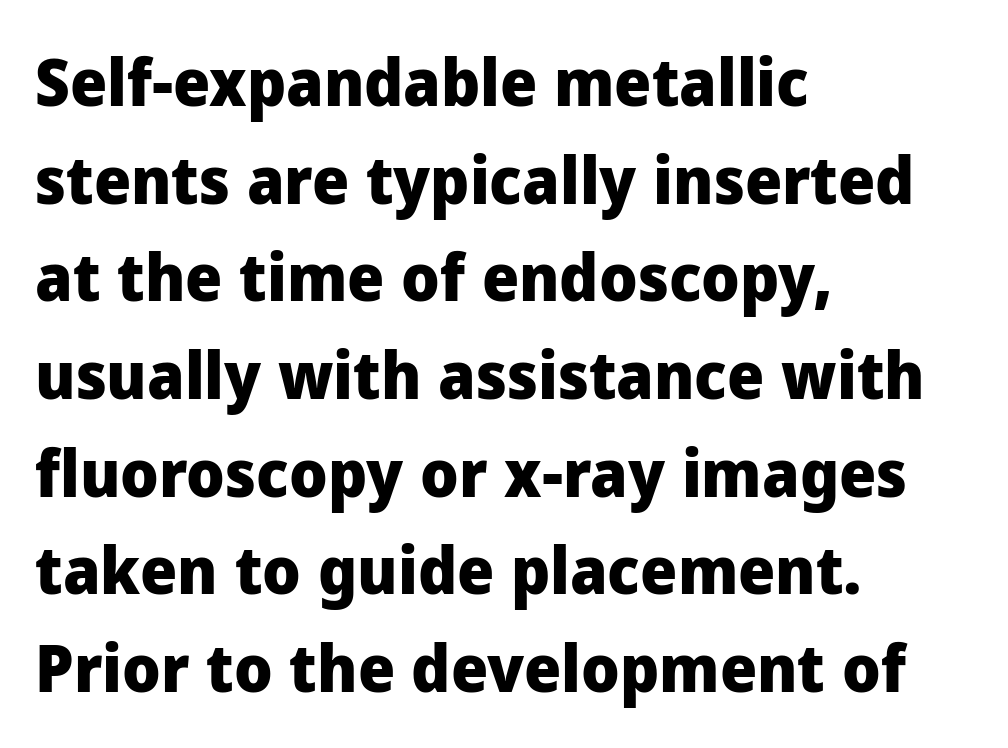
The image shows 66 px heavy sans-serif type, upright; set left-aligned, normal line spacing (1.48x), normal letter spacing, not underlined; low stroke contrast and a medium x-height.
